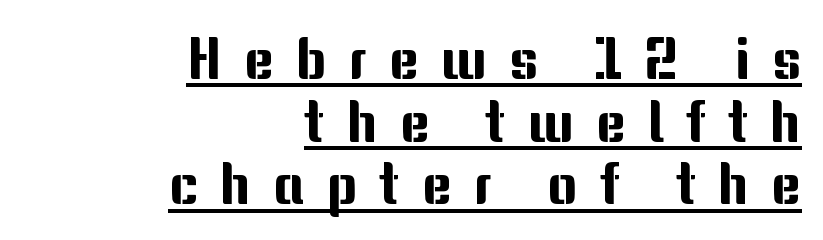
Q: Is the text italic (slanted)? A: No, it is upright.
Q: Is the typeface a serif or a sans-serif typeface? A: Sans-serif.
Q: Is the text underlined? A: Yes.
Q: How is the paragraph aligned? A: Right-aligned.
Q: Is the spacing between letters normal or unusually wide? A: Unusually wide.
Q: Is the spacing between lines tight, normal or loose? A: Tight.
Q: Width (condensed, normal, or wide)? A: Normal.
Q: Stroke contrast? A: Medium.
Q: x-height? A: Medium.
Q: Monospaced? A: No.
